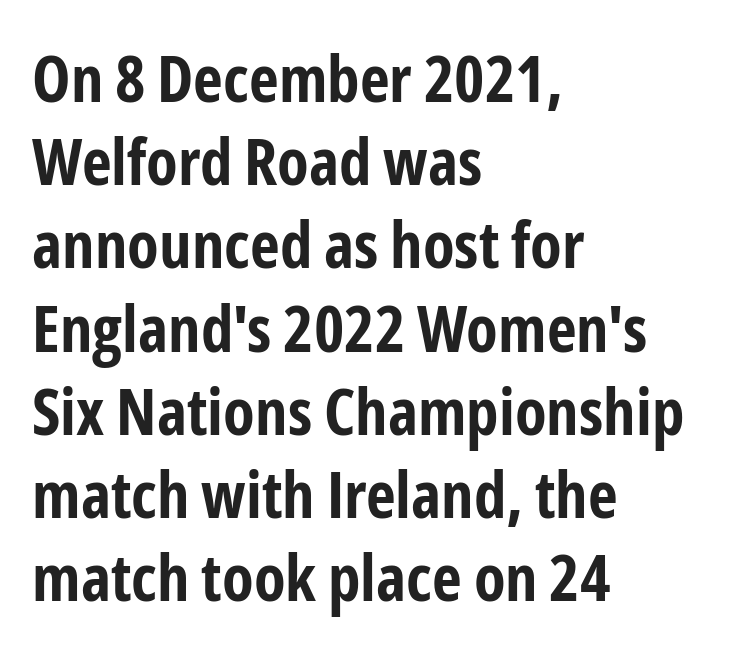
The image shows 65 px bold, condensed sans-serif type, upright; set left-aligned, normal line spacing (1.28x), normal letter spacing, not underlined; low stroke contrast and a medium x-height.
